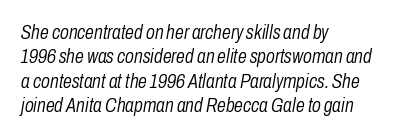
The image shows 20 px text type, italic (leaning right); set left-aligned, line spacing 1.22x, normal letter spacing, not underlined.
